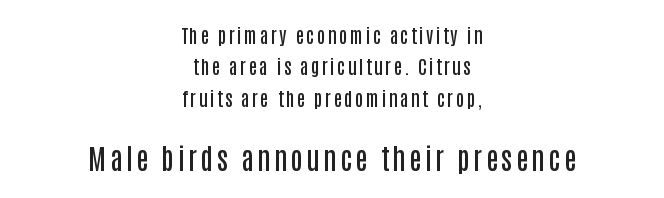
{"serif": "no", "italic": "no", "bold": "semi", "weight": "semibold", "width": "condensed", "stroke_contrast": "low", "x_height": "large", "monospaced": "no", "underline": "no", "align": "center", "line_spacing": "normal", "line_spacing_ratio": 1.65, "larger_block": "second", "size_ratio": 1.47, "glyph_px": 28}
